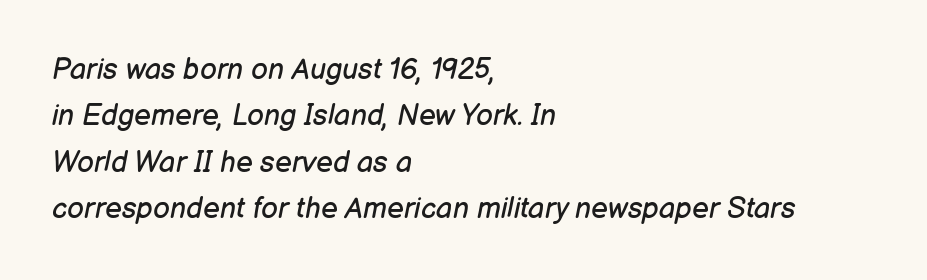
The letterforms sit shoulder to shoulder at normal distance. The lines are quadded left. It's the slanting kind of type. The strokes are not fattened; the text isn't bold.
